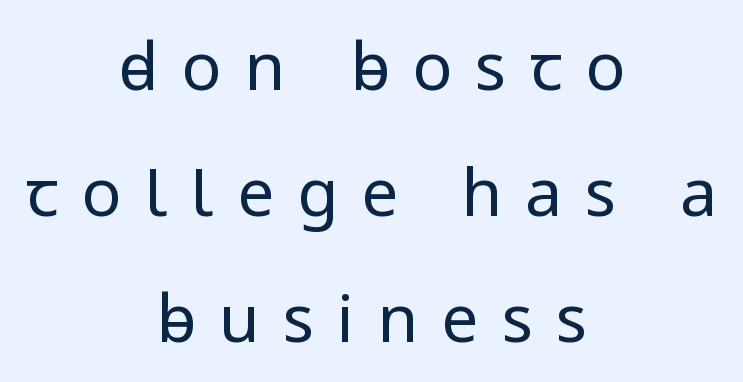
The image shows 66 px regular-weight sans-serif type, upright; set centered, loose line spacing (1.91x), unusually wide letter spacing (+0.35 em), not underlined; low stroke contrast and a medium x-height.
